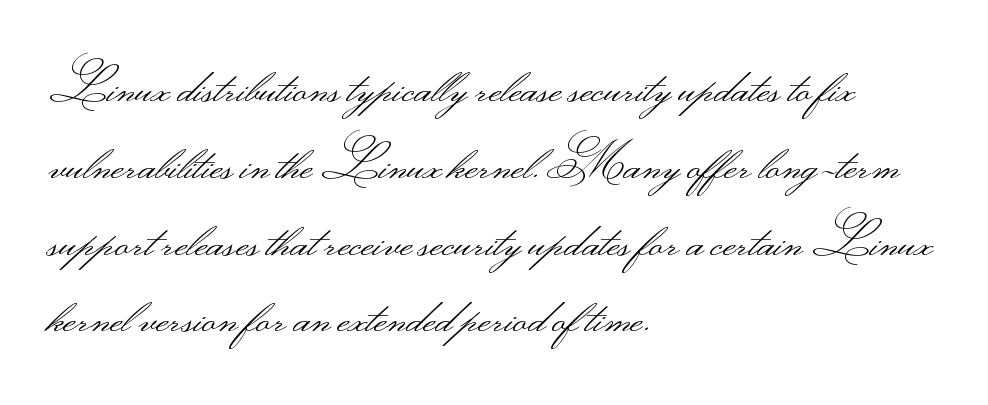
{"serif": "no", "bold": "no", "weight": "light", "width": "wide", "stroke_contrast": "medium", "monospaced": "no", "underline": "no", "align": "left", "line_spacing": "normal", "line_spacing_ratio": 1.6, "letter_spacing": "normal", "letter_spacing_em": 0.0, "glyph_px": 48}
